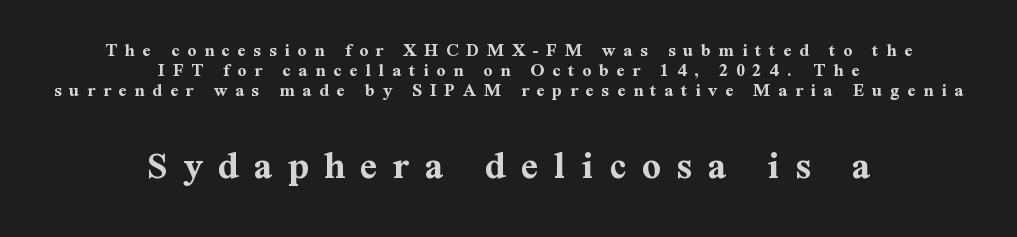
{"serif": "yes", "italic": "no", "bold": "yes", "weight": "bold", "width": "normal", "stroke_contrast": "medium", "x_height": "medium", "monospaced": "no", "underline": "no", "align": "center", "line_spacing": "tight", "line_spacing_ratio": 1.01, "letter_spacing": "wide", "letter_spacing_em": 0.38, "larger_block": "second", "size_ratio": 2.05, "glyph_px": 41}
